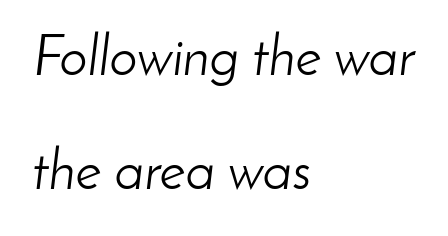
The image shows 56 px light type, italic (leaning right); set left-aligned, loose line spacing (2.03x), normal letter spacing, not underlined; low stroke contrast and a small x-height.
